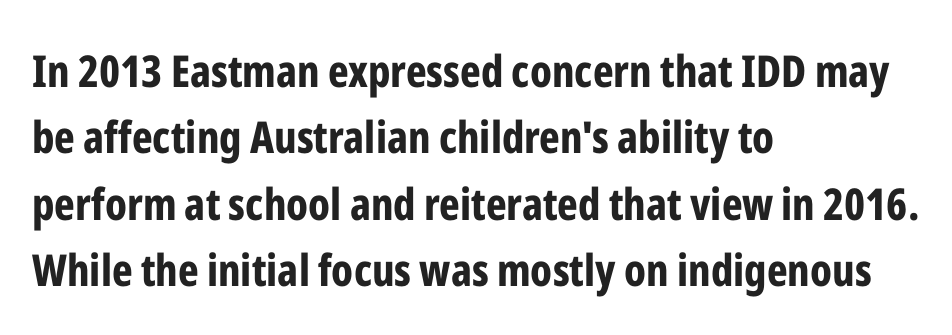
Check under the words: just untouched page. Nothing sits at the stroke ends, so this counts as sans-serif. You could call the tracking neutral — neither tight nor loose. Quick note: not italic, upright.
